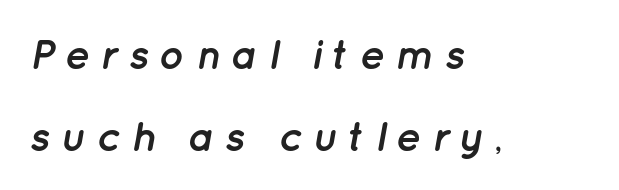
{"italic": "yes", "lean": "right", "slant_degrees": 12, "bold": "yes", "weight": "semibold", "width": "normal", "stroke_contrast": "low", "x_height": "medium", "monospaced": "no", "underline": "no", "align": "left", "line_spacing": "loose", "line_spacing_ratio": 1.95, "letter_spacing": "wide", "letter_spacing_em": 0.24, "glyph_px": 42}
